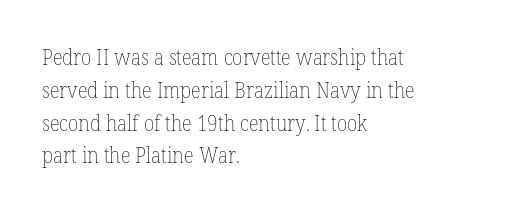
Upright lettering throughout. The rows are spaced the way most documents space them. These lines stack with their left ends in a neat column. The space beneath each line is pristine and unruled. This sample uses plain, unmodified letter spacing. Stem width sits at or under what a default text font uses.
